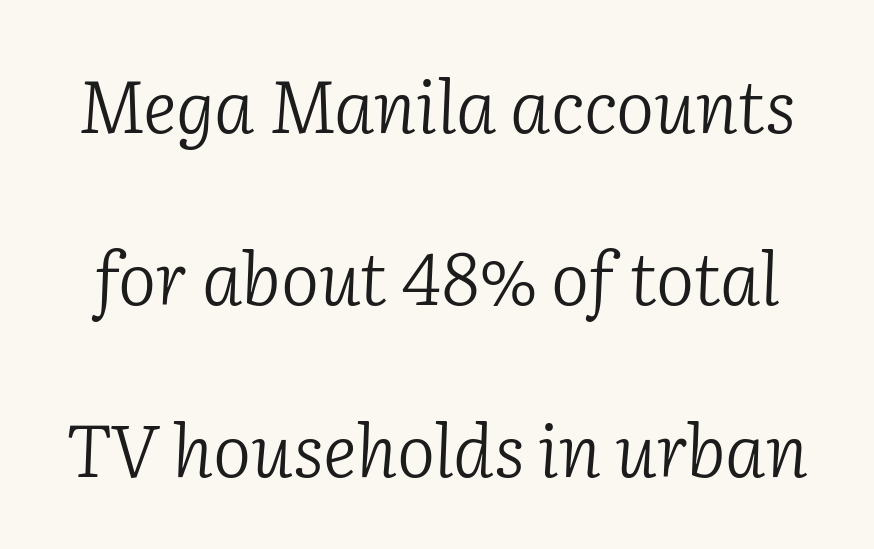
{"serif": "yes", "italic": "yes", "lean": "right", "slant_degrees": 2, "bold": "no", "weight": "light", "width": "normal", "stroke_contrast": "low", "x_height": "medium", "monospaced": "no", "underline": "no", "line_spacing": "loose", "line_spacing_ratio": 2.39, "letter_spacing": "normal", "letter_spacing_em": 0.0, "glyph_px": 72}
